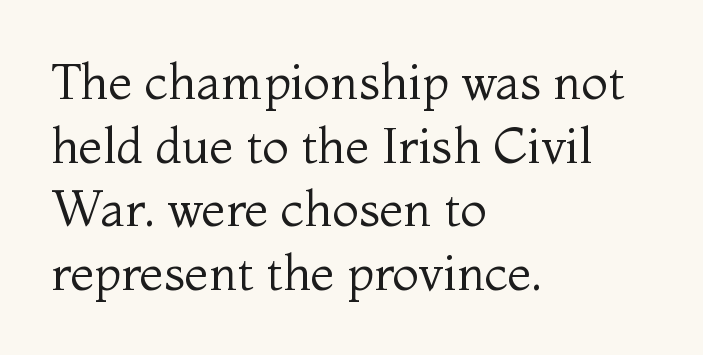
The image shows 49 px regular-weight serif type, upright; set left-aligned, normal line spacing (1.3x), normal letter spacing, not underlined; medium stroke contrast and a medium x-height.
